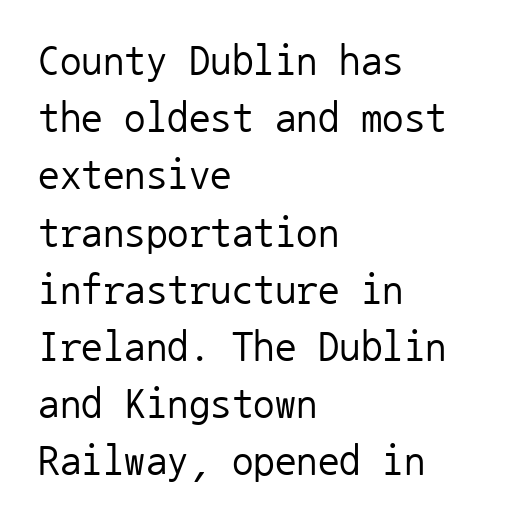
{"serif": "no", "italic": "no", "bold": "no", "weight": "regular", "width": "normal", "stroke_contrast": "low", "x_height": "medium", "monospaced": "yes", "underline": "no", "align": "left", "line_spacing": "normal", "line_spacing_ratio": 1.33, "letter_spacing": "normal", "letter_spacing_em": 0.0, "glyph_px": 43}
